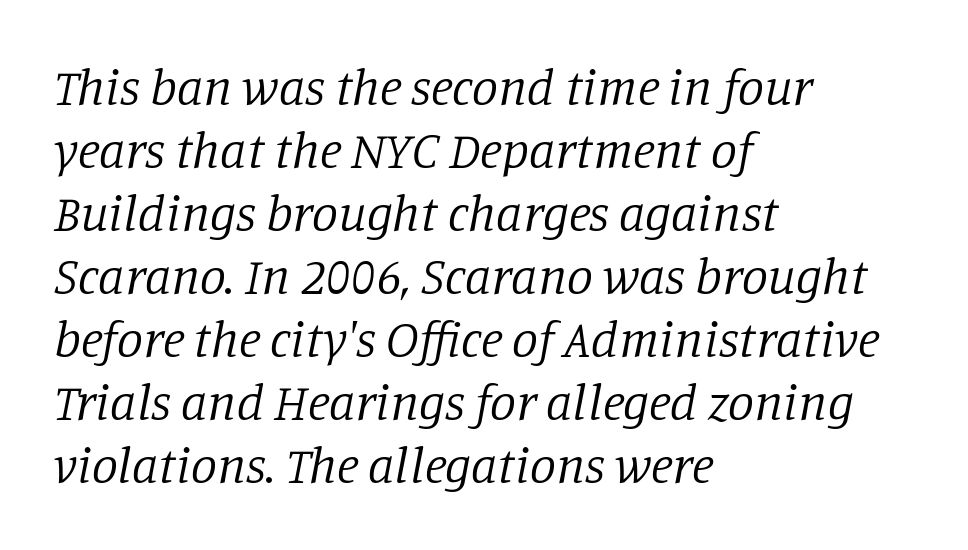
The image shows 52 px regular-weight serif type, italic (leaning right); set left-aligned, line spacing 1.21x, normal letter spacing, not underlined; low stroke contrast and a large x-height.
